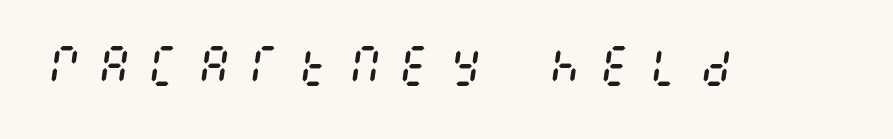
The image shows 44 px regular-weight, condensed type, italic (leaning right); set unusually wide letter spacing (+0.34 em), not underlined; medium stroke contrast and a large x-height.
